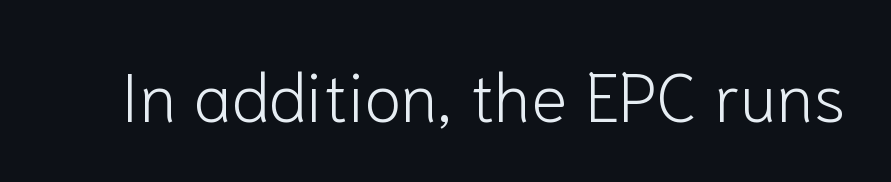
{"serif": "no", "italic": "no", "bold": "no", "weight": "light", "width": "normal", "stroke_contrast": "low", "x_height": "medium", "monospaced": "no", "underline": "no", "letter_spacing": "normal", "letter_spacing_em": 0.0, "glyph_px": 68}
